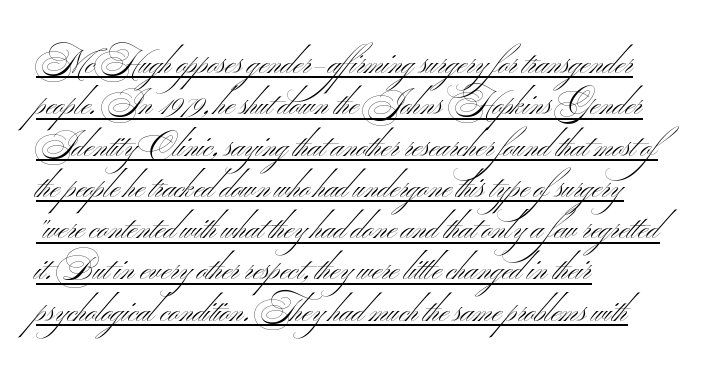
Q: Is the text bold? A: No.
Q: Is the typeface a serif or a sans-serif typeface? A: Sans-serif.
Q: Is the text underlined? A: Yes.
Q: How is the paragraph aligned? A: Left-aligned.
Q: Is the spacing between letters normal or unusually wide? A: Normal.
Q: Is the spacing between lines tight, normal or loose? A: Normal.
Q: Width (condensed, normal, or wide)? A: Wide.
Q: Stroke contrast? A: Medium.
Q: x-height? A: Small.
Q: Monospaced? A: No.
